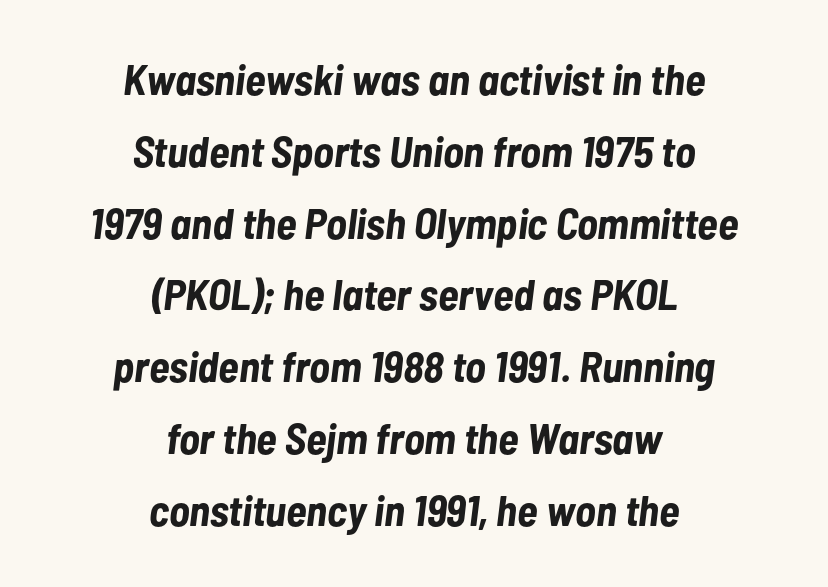
A typesetter would call this leading conventional body-copy spacing. Set as a true bold cut, around the 700 mark. The lines are quadded center. The tracking reads as untouched default to a designer's eye.
